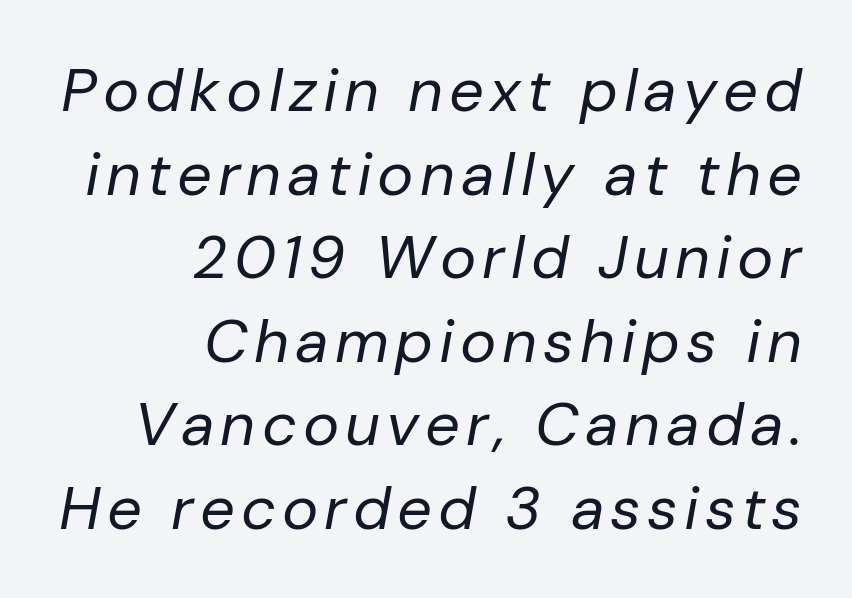
Q: Is the text bold? A: No.
Q: Is the text italic (slanted)? A: Yes, it leans right by about 10 degrees.
Q: Is the text underlined? A: No.
Q: How is the paragraph aligned? A: Right-aligned.
Q: Is the spacing between lines tight, normal or loose? A: Normal.
Q: Width (condensed, normal, or wide)? A: Normal.
Q: Stroke contrast? A: Low.
Q: x-height? A: Medium.
Q: Monospaced? A: No.
